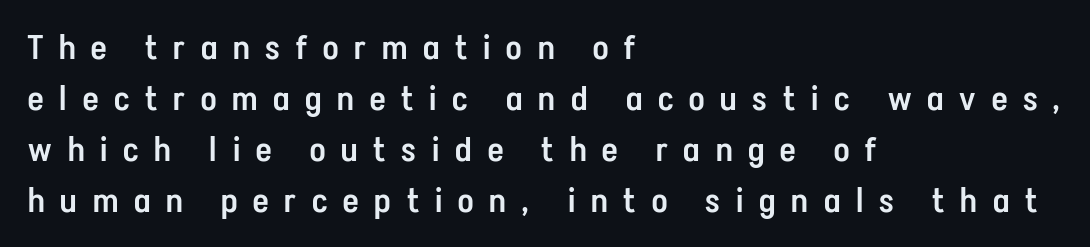
The image shows 34 px semibold, condensed sans-serif type, upright; set left-aligned, normal line spacing (1.5x), unusually wide letter spacing (+0.47 em), not underlined; low stroke contrast and a medium x-height.
